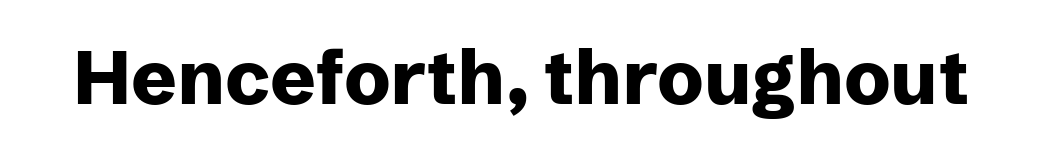
These lines keep a tight, regular rhythm from letter to letter. The type sits square on the baseline with zero lean. Descenders hang freely into open space. The characters look thick and weighty, a clear bold.
